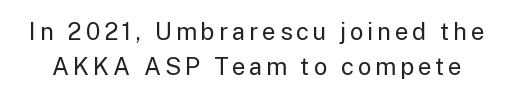
Q: Is the text bold? A: No.
Q: Is the text italic (slanted)? A: No, it is upright.
Q: Is the text underlined? A: No.
Q: Is the spacing between lines tight, normal or loose? A: Normal.
